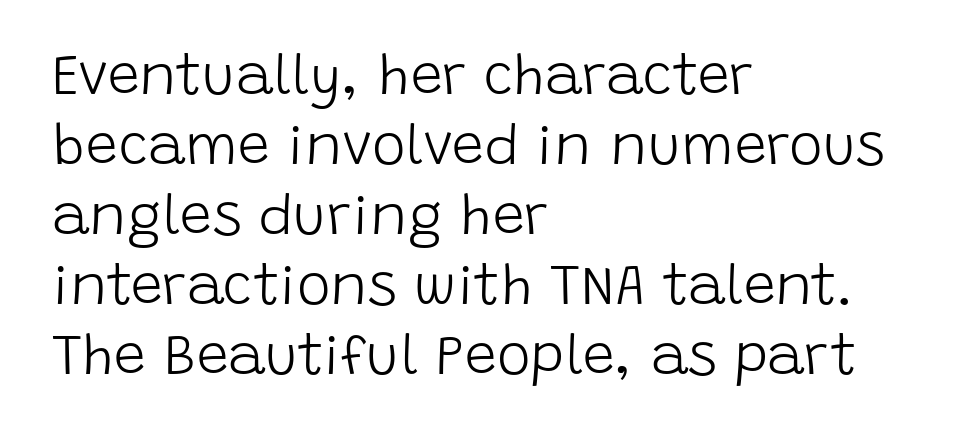
{"serif": "no", "italic": "no", "bold": "no", "weight": "light", "width": "normal", "stroke_contrast": "low", "x_height": "large", "monospaced": "no", "underline": "no", "align": "left", "line_spacing_ratio": 1.23, "letter_spacing": "normal", "letter_spacing_em": 0.0, "glyph_px": 57}
